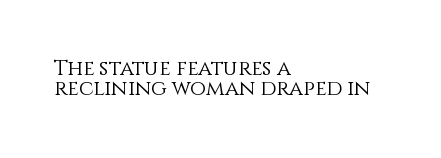
Glyph-to-glyph distance matches everyday printed text. This sample uses an upright cut, with every glyph sitting square on the baseline. Baseline-to-baseline distance is barely more than the letter height. The rag falls on the right side of this text block. The font sits on the lighter half of the weight spectrum, regular included. The space beneath each line is pristine and unruled.
